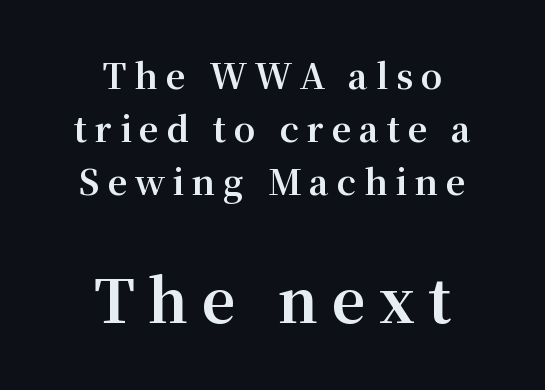
Q: Is the text bold? A: Yes.
Q: Is the text italic (slanted)? A: No, it is upright.
Q: Is the typeface a serif or a sans-serif typeface? A: Serif.
Q: Is the text underlined? A: No.
Q: How is the paragraph aligned? A: Centered.
Q: Is the spacing between letters normal or unusually wide? A: Unusually wide.
Q: Is the spacing between lines tight, normal or loose? A: Normal.
Q: Which block of text is set in a larger size, the first (top) or the second (bottom)? A: The second (bottom) one.
Q: Width (condensed, normal, or wide)? A: Normal.
Q: Stroke contrast? A: Medium.
Q: x-height? A: Medium.
Q: Monospaced? A: No.
